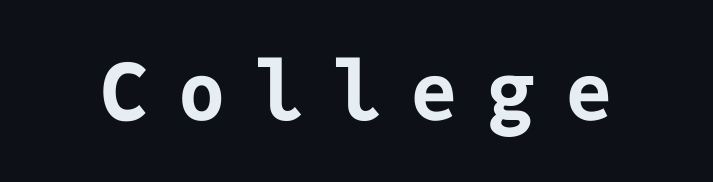
Rendered with straight, roman letterforms. Someone cranked the tracking dial way up on this one. Notice how thick the strokes are: this is what a full bold looks like. Stroke terminals: plain, sans-serif.
